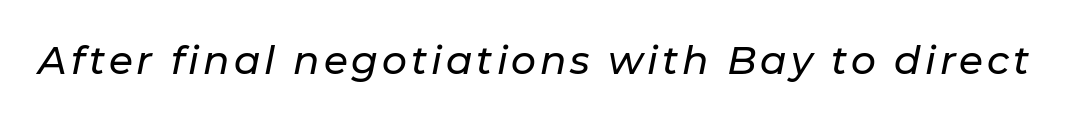
The image shows 39 px text type, italic (leaning right); set not underlined; low stroke contrast and a medium x-height.
